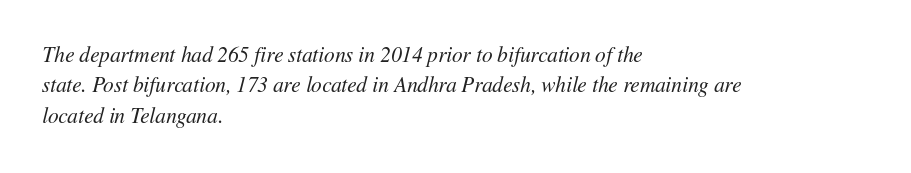
Q: Is the text bold? A: No.
Q: Is the text italic (slanted)? A: Yes, it leans right by about 11 degrees.
Q: Is the text underlined? A: No.
Q: How is the paragraph aligned? A: Left-aligned.
Q: Is the spacing between letters normal or unusually wide? A: Normal.
Q: Is the spacing between lines tight, normal or loose? A: Normal.
